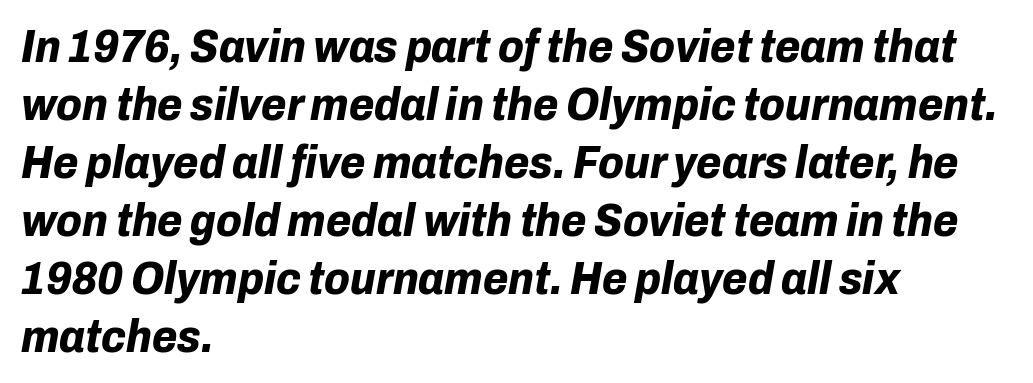
Look at the tracking — it's just the regular setting, nothing added. Character widths vary here, with narrow letters taking less room than wide ones. The axis of the letterforms is tilted away from vertical. Any mark beneath the type? The region is blank. What's the leading like? Ordinary, nothing unusual. Left-aligned paragraph, ragged on the right.
